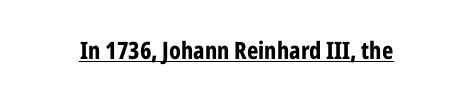
Students, observe the line beneath the letters — that is underlining. Upright lettering throughout. Summary of weight: heavy, a full bold. Here the glyphs are tracked normally, forming tight word shapes.
